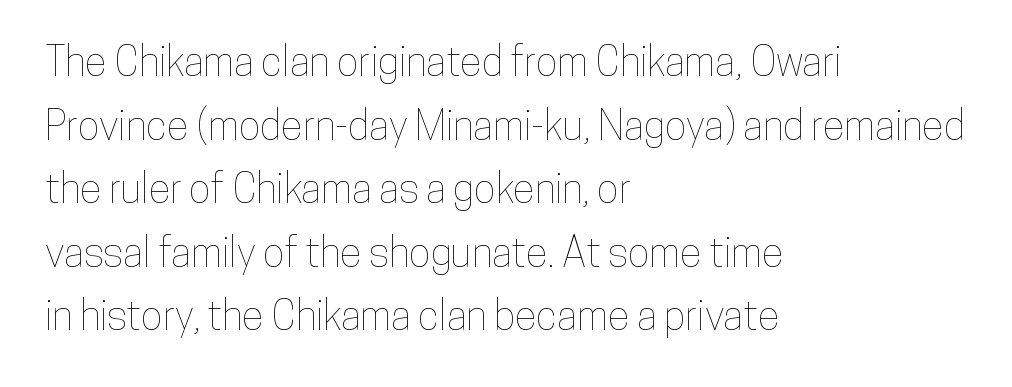
Q: Is the text italic (slanted)? A: No, it is upright.
Q: Is the text underlined? A: No.
Q: How is the paragraph aligned? A: Left-aligned.
Q: Is the spacing between letters normal or unusually wide? A: Normal.
Q: Is the spacing between lines tight, normal or loose? A: Normal.
Q: Width (condensed, normal, or wide)? A: Condensed.
Q: Stroke contrast? A: Low.
Q: x-height? A: Medium.
Q: Monospaced? A: No.
